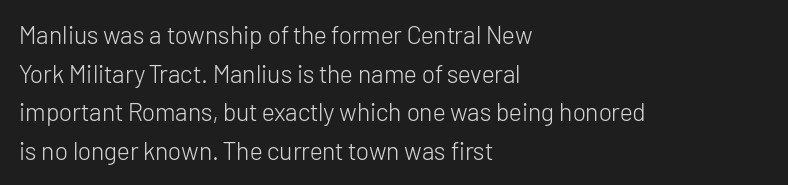
{"italic": "no", "bold": "no", "underline": "no", "align": "left", "line_spacing": "normal", "line_spacing_ratio": 1.55, "letter_spacing": "normal", "letter_spacing_em": 0.0, "glyph_px": 25}
